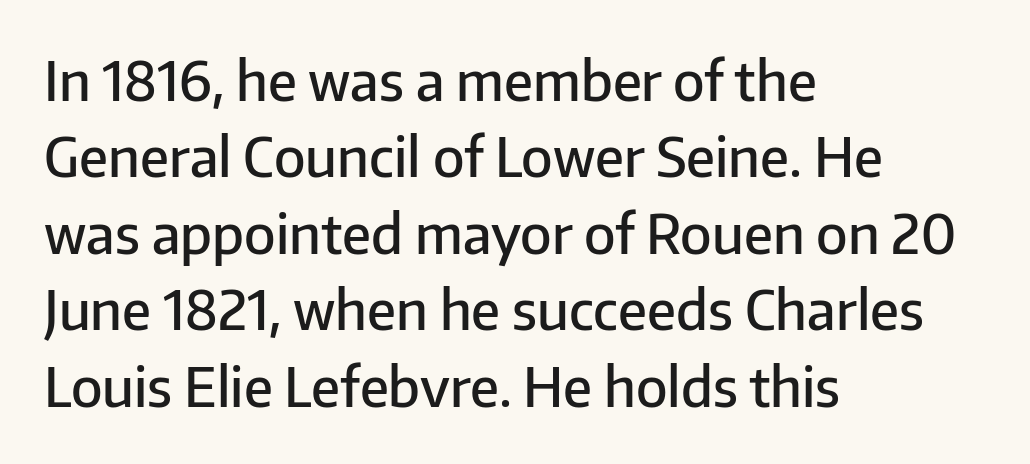
The image shows 55 px semibold sans-serif type, upright; set left-aligned, normal line spacing (1.39x), normal letter spacing, not underlined; low stroke contrast and a medium x-height.
